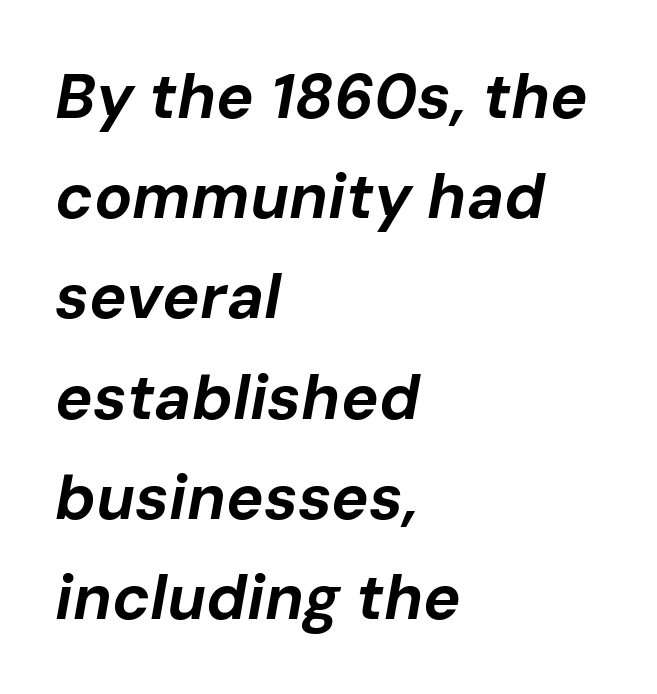
The image shows 63 px bold type, italic (leaning right); set left-aligned, normal line spacing (1.59x), normal letter spacing, not underlined; low stroke contrast and a medium x-height.
